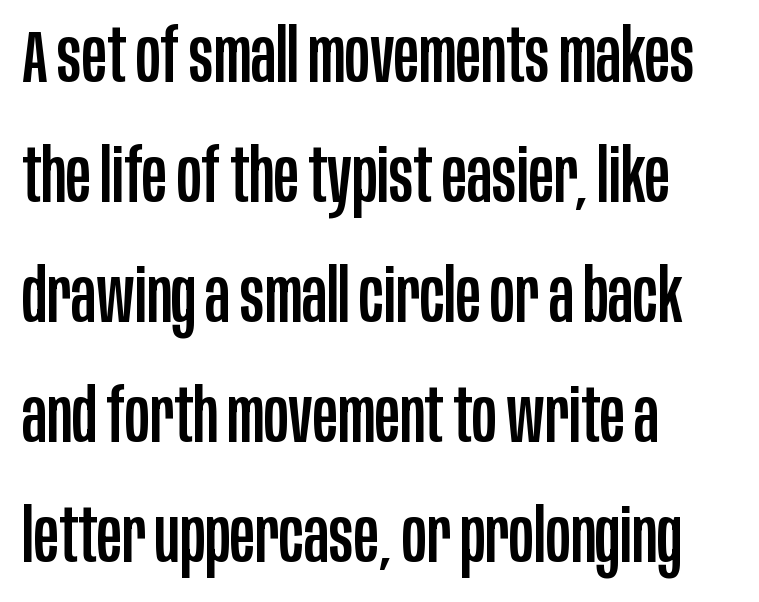
{"serif": "no", "italic": "no", "width": "condensed", "stroke_contrast": "low", "x_height": "large", "monospaced": "no", "underline": "no", "align": "left", "line_spacing": "normal", "line_spacing_ratio": 1.6, "letter_spacing": "normal", "letter_spacing_em": 0.0, "glyph_px": 75}
